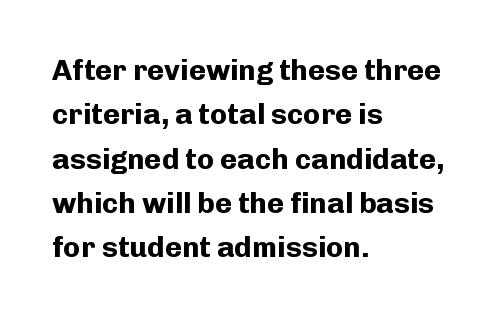
The image shows 29 px bold sans-serif type, upright; set left-aligned, normal line spacing (1.53x), normal letter spacing, not underlined; low stroke contrast and a medium x-height.
